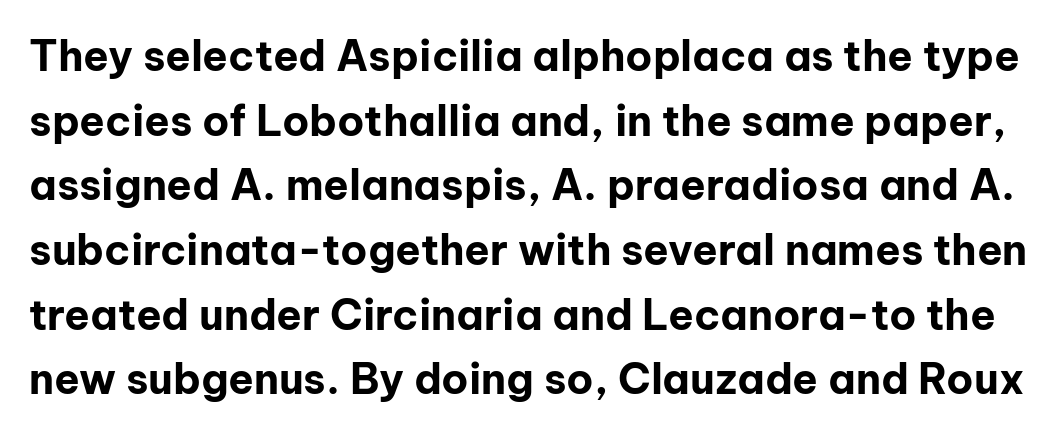
Q: Is the text bold? A: Yes.
Q: Is the text italic (slanted)? A: No, it is upright.
Q: Is the typeface a serif or a sans-serif typeface? A: Sans-serif.
Q: Is the text underlined? A: No.
Q: Is the spacing between letters normal or unusually wide? A: Normal.
Q: Is the spacing between lines tight, normal or loose? A: Normal.
Q: Width (condensed, normal, or wide)? A: Normal.
Q: Stroke contrast? A: Low.
Q: x-height? A: Medium.
Q: Monospaced? A: No.
